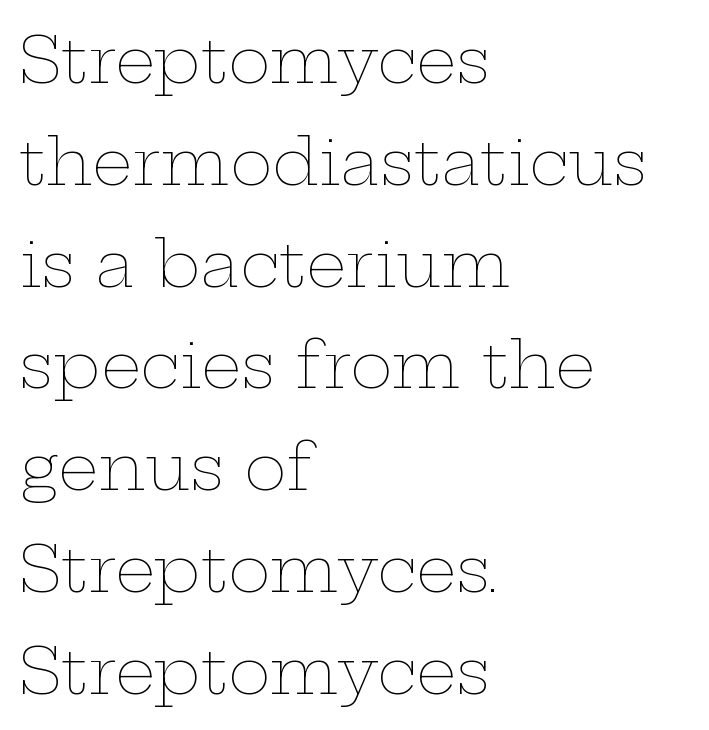
Only glyphs here, with clear space below each row. Alignment: flush left. Whoever set this chose a conventional vertical rhythm. Between one letter and the next there's only the usual sliver of space. This sample has the flowing, uneven cadence of proportional lettering. The letters stand straight up with perfectly vertical stems.
